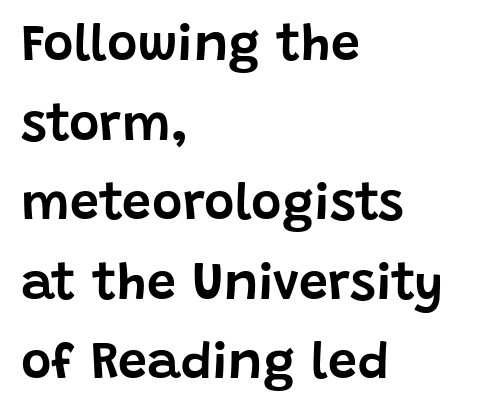
{"serif": "no", "italic": "no", "width": "normal", "stroke_contrast": "low", "x_height": "large", "monospaced": "no", "underline": "no", "align": "left", "line_spacing": "normal", "line_spacing_ratio": 1.53, "letter_spacing": "normal", "letter_spacing_em": 0.0, "glyph_px": 52}
